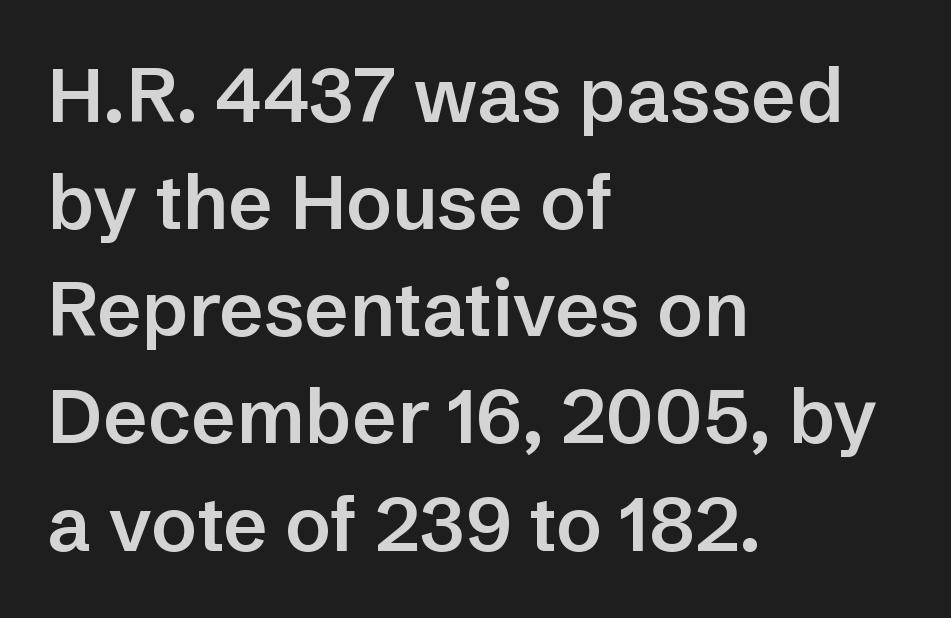
The letters carry no serifs — their stems end cleanly without finishing strokes. Compared with typical paragraphs, the rows here are spaced about the same. One-word summary of the alignment: left. The rendering uses natural spacing where letterforms have individual widths. Ordinary non-slanted type is in use.
